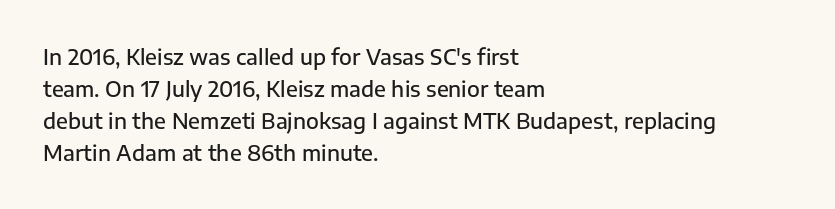
The image shows 21 px text type, upright; set left-aligned, normal line spacing (1.52x), normal letter spacing, not underlined.
